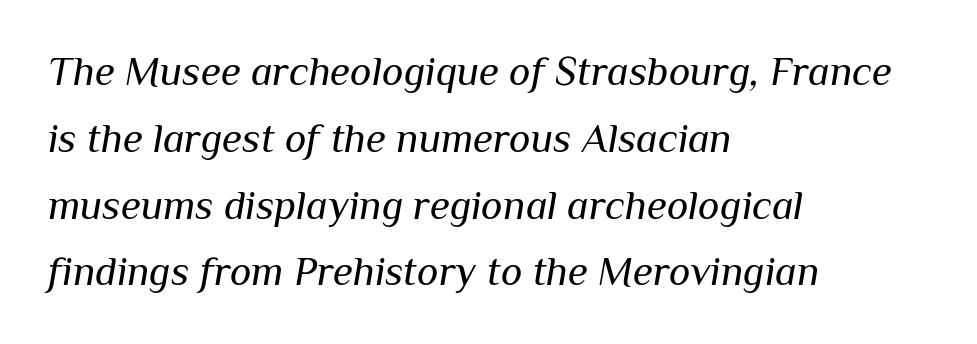
Q: Is the text bold? A: No.
Q: Is the text italic (slanted)? A: Yes, it leans right by about 10 degrees.
Q: Is the text underlined? A: No.
Q: How is the paragraph aligned? A: Left-aligned.
Q: Is the spacing between letters normal or unusually wide? A: Normal.
Q: Is the spacing between lines tight, normal or loose? A: Normal.
Q: Width (condensed, normal, or wide)? A: Normal.
Q: Stroke contrast? A: Medium.
Q: x-height? A: Medium.
Q: Monospaced? A: No.
